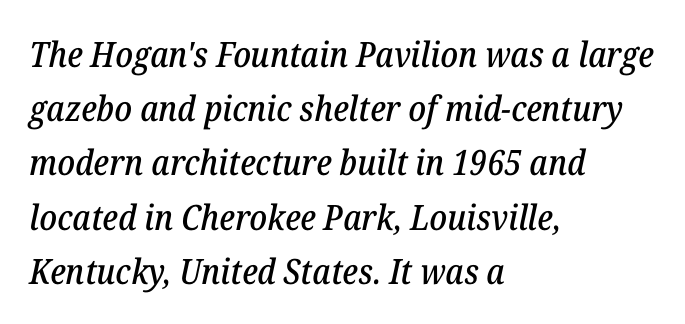
{"serif": "yes", "italic": "yes", "lean": "right", "slant_degrees": 12, "width": "normal", "stroke_contrast": "low", "x_height": "medium", "monospaced": "no", "underline": "no", "align": "left", "line_spacing": "normal", "line_spacing_ratio": 1.55, "letter_spacing": "normal", "letter_spacing_em": 0.0, "glyph_px": 35}
